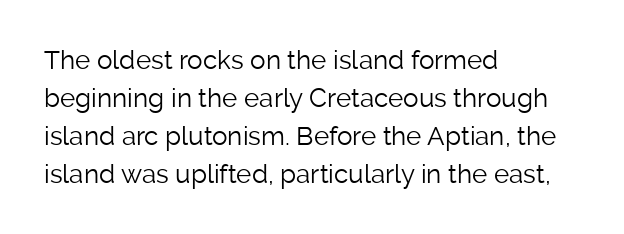
Q: Is the text bold? A: No.
Q: Is the text italic (slanted)? A: No, it is upright.
Q: Is the text underlined? A: No.
Q: How is the paragraph aligned? A: Left-aligned.
Q: Is the spacing between letters normal or unusually wide? A: Normal.
Q: Is the spacing between lines tight, normal or loose? A: Normal.
